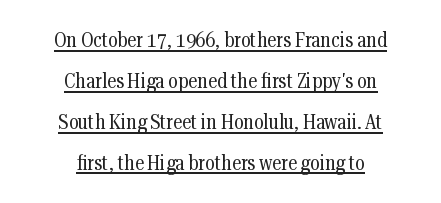
Q: Is the text bold? A: No.
Q: Is the text italic (slanted)? A: No, it is upright.
Q: Is the text underlined? A: Yes.
Q: How is the paragraph aligned? A: Centered.
Q: Is the spacing between letters normal or unusually wide? A: Normal.
Q: Is the spacing between lines tight, normal or loose? A: Loose.
